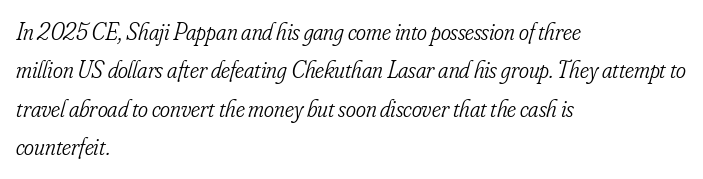
The image shows 24 px text type, italic (leaning right); set left-aligned, normal line spacing (1.6x), normal letter spacing, not underlined.
